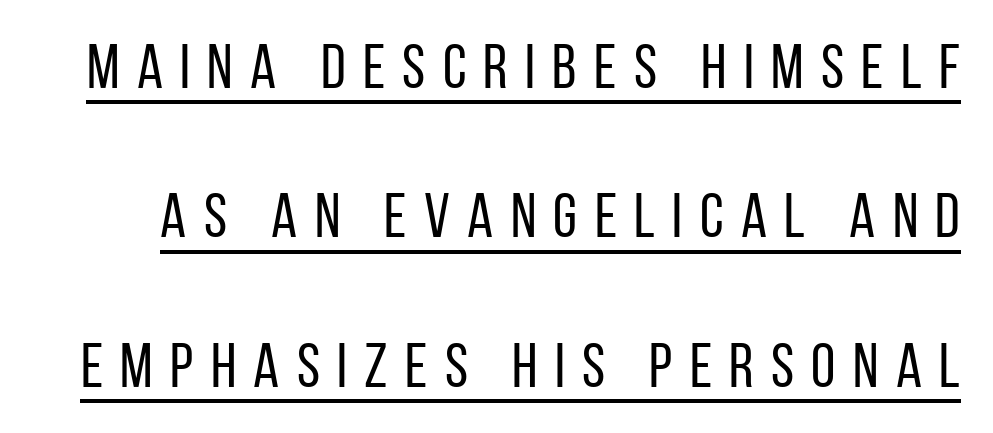
{"serif": "no", "italic": "no", "bold": "no", "weight": "regular", "width": "condensed", "stroke_contrast": "low", "x_height": "large", "monospaced": "no", "underline": "yes", "line_spacing": "loose", "line_spacing_ratio": 2.41, "letter_spacing": "wide", "letter_spacing_em": 0.28, "glyph_px": 62}
